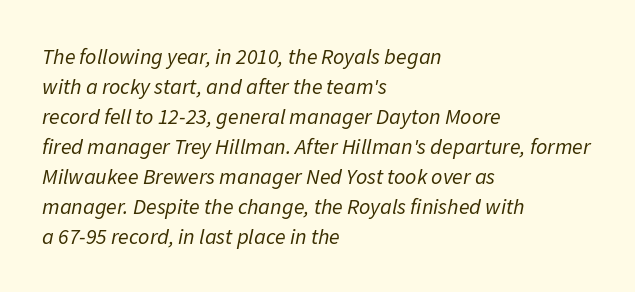
When letters slant like this, we call the style italic. Does extra space separate the letters? No, they use regular spacing. Nobody drew a line under any word here. Stem width sits at or under what a default text font uses. This sample is left-justified, so line endings fall wherever the words run out. These lines sit exactly where default settings would place them.
